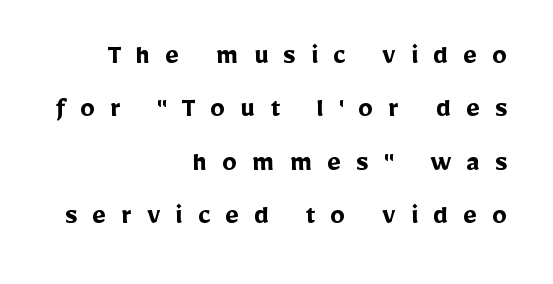
{"serif": "no", "italic": "no", "bold": "yes", "weight": "semibold", "width": "normal", "stroke_contrast": "low", "x_height": "medium", "monospaced": "no", "underline": "no", "align": "right", "line_spacing_ratio": 1.78, "letter_spacing": "wide", "letter_spacing_em": 0.5, "glyph_px": 30}
